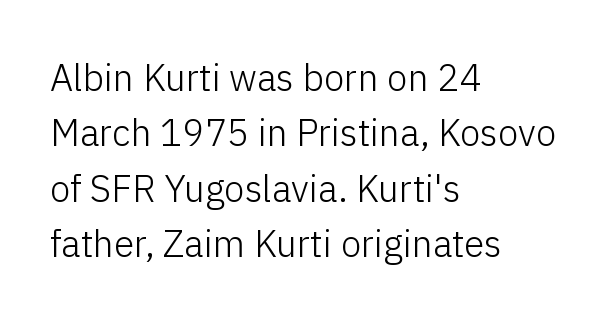
The image shows 37 px light sans-serif type, upright; set left-aligned, normal line spacing (1.5x), normal letter spacing, not underlined; low stroke contrast and a medium x-height.
